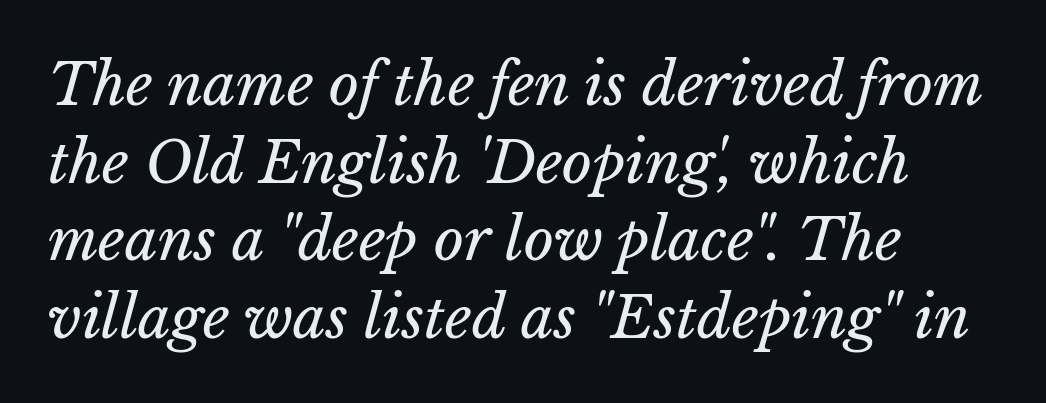
The image shows 58 px regular-weight type; set left-aligned, normal line spacing (1.34x), normal letter spacing, not underlined; low stroke contrast and a medium x-height.
